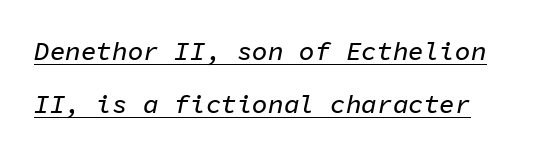
Q: Is the text italic (slanted)? A: Yes, it leans right by about 11 degrees.
Q: Is the text underlined? A: Yes.
Q: Is the spacing between letters normal or unusually wide? A: Normal.
Q: Is the spacing between lines tight, normal or loose? A: Loose.
